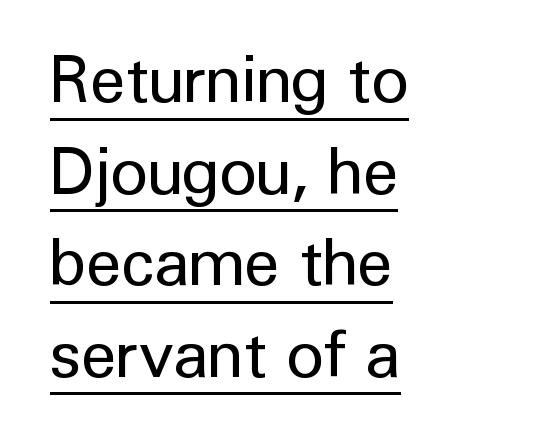
The image shows 65 px regular-weight sans-serif type, upright; set left-aligned, normal line spacing (1.41x), normal letter spacing, underlined; low stroke contrast and a medium x-height.
